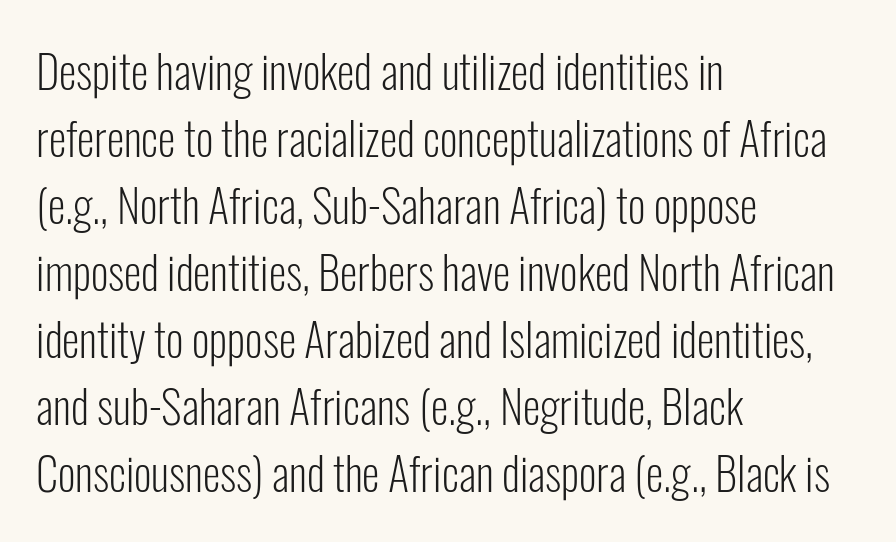
The image shows 45 px light, condensed sans-serif type, upright; set left-aligned, normal line spacing (1.49x), normal letter spacing, not underlined; low stroke contrast and a medium x-height.
